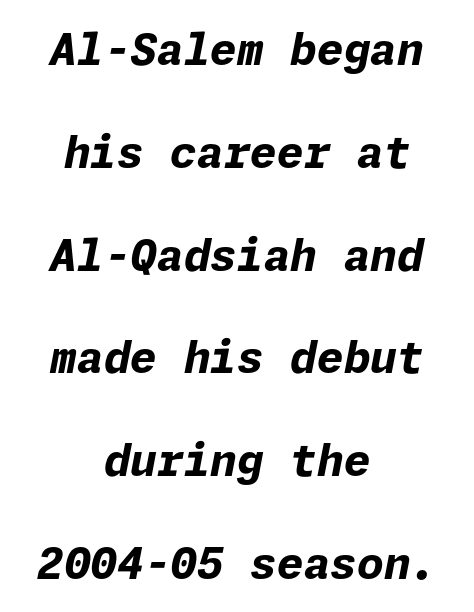
The passage shown is emphatically bold. The passage shown stacks its lines with a broad gap. The axis of the letterforms is tilted away from vertical. Typeset on center — no edge is straight.
